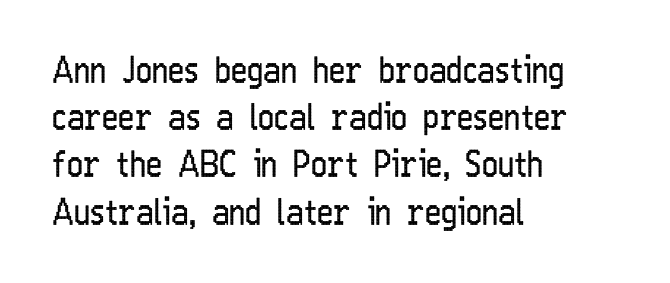
Stroke thickness stays within the range of a standard reading face or lighter. Bare-footed words on every line. A classic flush-left, rag-right setting is used for this passage. Is there any slant? The stems are plumb.
